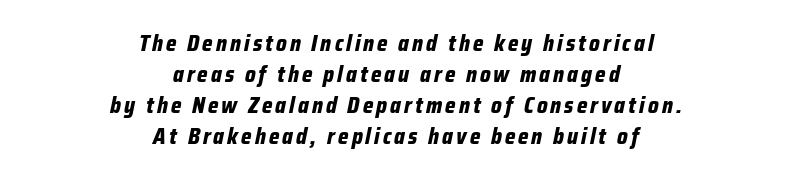
Regarding leading, the lines here are spaced in the standard way. Yep, that's italic — everything's leaning. The area under the type is left untouched. Strokes here are thick enough to call this a true bold. A student would call this center alignment; a typographer would say set centered.
